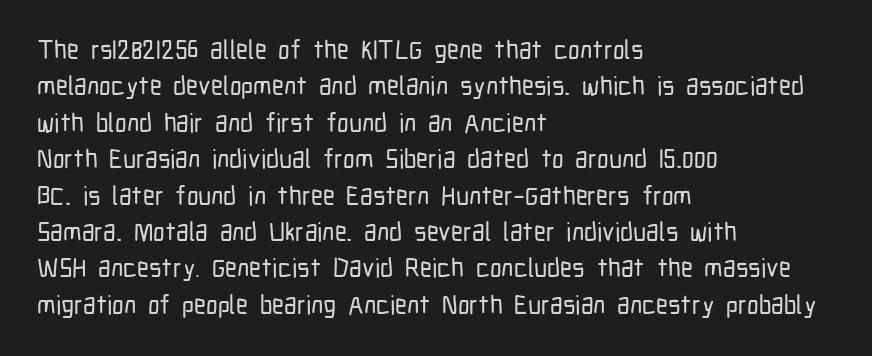
{"italic": "no", "underline": "no", "align": "left", "line_spacing": "normal", "line_spacing_ratio": 1.4, "letter_spacing": "normal", "letter_spacing_em": 0.0, "glyph_px": 26}
